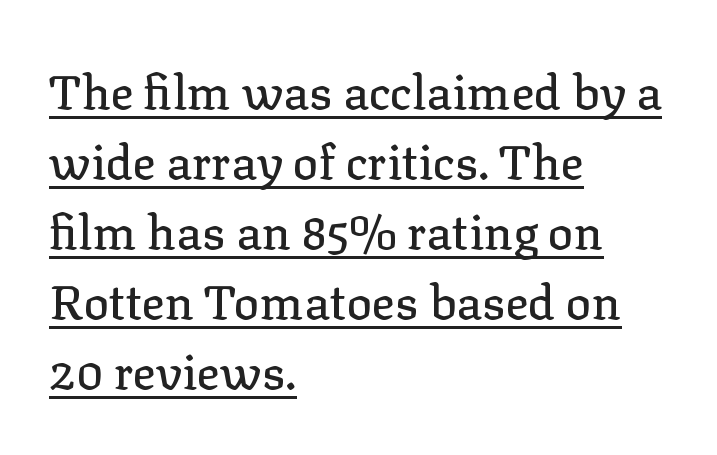
Horizontal alignment here is leftward, the default for most running prose. Proportional: the letters do not fall into vertical columns. Leading: standard. The letterforms sit shoulder to shoulder at normal distance. Classification — serif.
